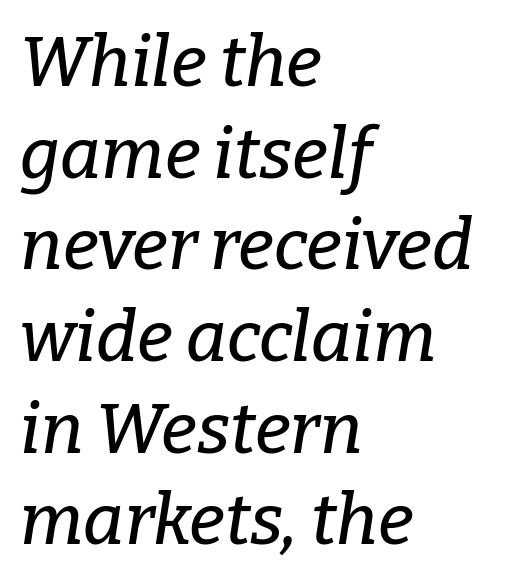
{"serif": "yes", "italic": "yes", "lean": "right", "slant_degrees": 9, "width": "normal", "stroke_contrast": "low", "x_height": "medium", "monospaced": "no", "underline": "no", "align": "left", "line_spacing": "normal", "line_spacing_ratio": 1.31, "letter_spacing": "normal", "letter_spacing_em": 0.0, "glyph_px": 70}
